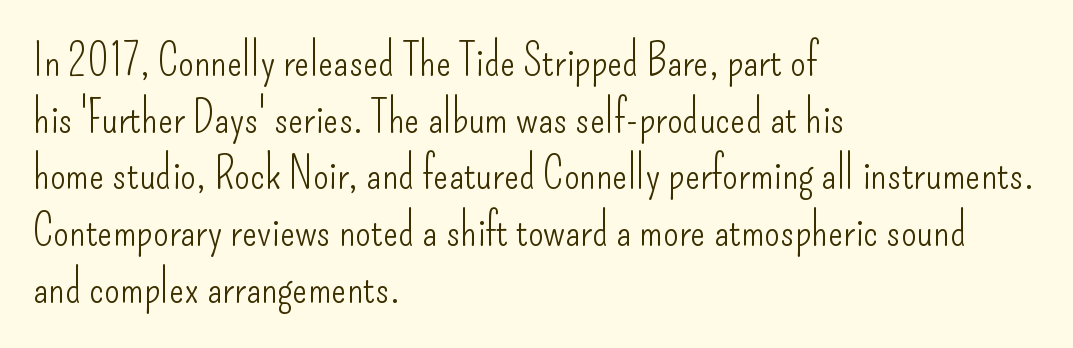
{"serif": "no", "italic": "no", "bold": "no", "weight": "light", "width": "condensed", "stroke_contrast": "low", "x_height": "small", "monospaced": "no", "underline": "no", "align": "left", "line_spacing": "normal", "line_spacing_ratio": 1.26, "letter_spacing": "normal", "letter_spacing_em": 0.0, "glyph_px": 45}
